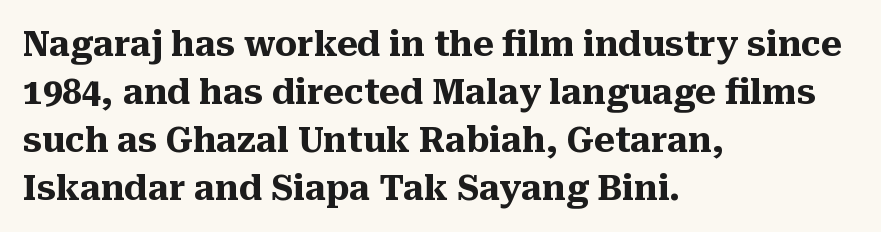
The image shows 35 px heavy serif type, upright; set left-aligned, normal line spacing (1.37x), normal letter spacing, not underlined; medium stroke contrast and a medium x-height.
